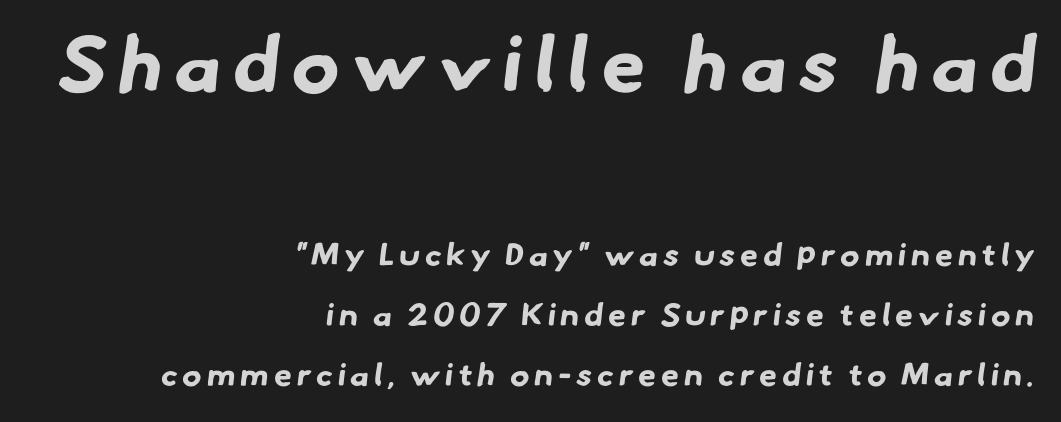
Q: Is the text bold? A: Yes.
Q: Is the typeface a serif or a sans-serif typeface? A: Sans-serif.
Q: Is the text underlined? A: No.
Q: How is the paragraph aligned? A: Right-aligned.
Q: Which block of text is set in a larger size, the first (top) or the second (bottom)? A: The first (top) one.
Q: Width (condensed, normal, or wide)? A: Normal.
Q: Stroke contrast? A: Low.
Q: x-height? A: Small.
Q: Monospaced? A: No.
